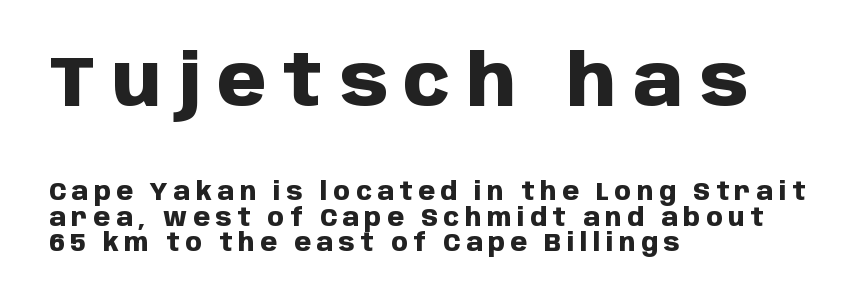
{"serif": "no", "italic": "no", "bold": "yes", "weight": "heavy", "width": "normal", "stroke_contrast": "low", "x_height": "large", "monospaced": "no", "underline": "no", "align": "left", "line_spacing": "tight", "line_spacing_ratio": 1.05, "letter_spacing": "wide", "letter_spacing_em": 0.23, "larger_block": "first", "size_ratio": 2.96, "glyph_px": 71}
